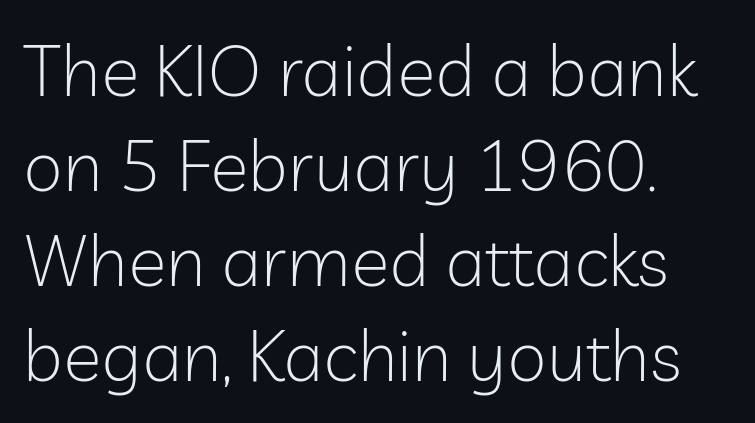
The image shows 72 px light sans-serif type, upright; set left-aligned, normal line spacing (1.32x), normal letter spacing, not underlined; low stroke contrast and a medium x-height.
